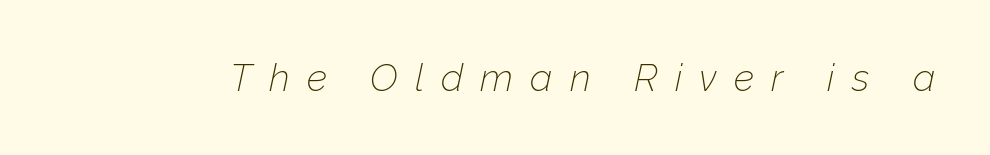
The image shows 38 px thin type, italic (leaning right); set unusually wide letter spacing (+0.45 em), not underlined; low stroke contrast and a medium x-height.
